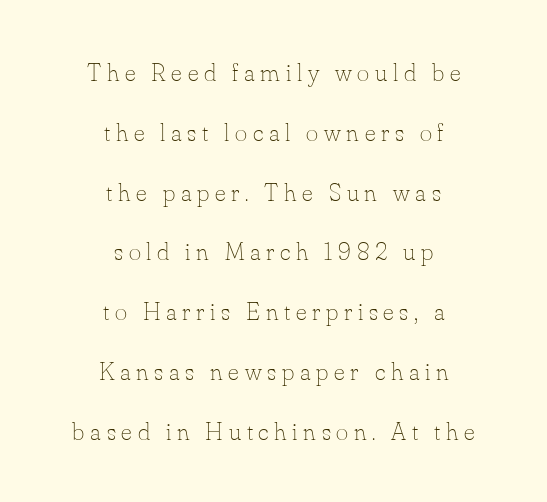
These lines stack symmetrically, like a column narrowing and widening about its center. Tall strokes in this sample are plumb rather than angled. The face looks like a standard text weight, possibly lighter. Unmarked baselines from the first word to the last.
